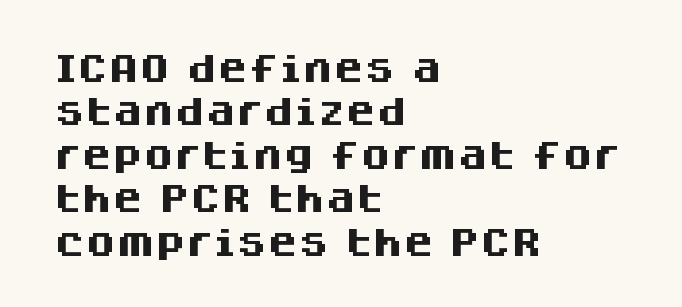
Check under the words: just untouched page. Glyph-to-glyph distance matches everyday printed text. Visually the block forms a straight wall on the left and a jagged coastline on the right. Strokes here are thick enough to call this a true bold.
